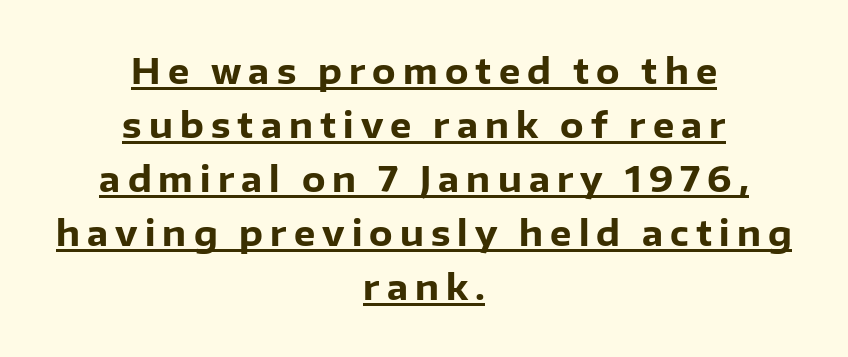
The whitespace from short lines is split evenly between both sides. The letters stand upright; this is a roman face. Beneath each row of characters lies a ruled line. Spacing verdict: proportional, widths tailored to each character. Thick stems and heavy bowls — unmistakably bold. The passage shown stacks its lines at a standard gap.
